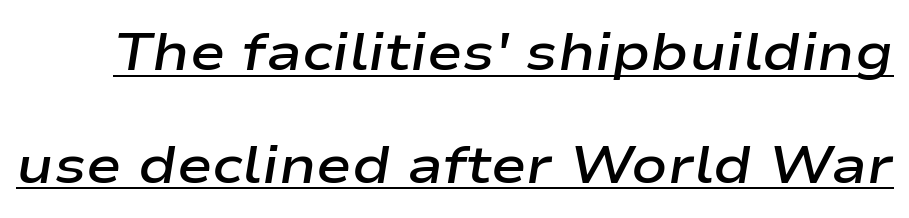
Italic? Definitely — the glyphs are oblique. Semibold letterforms, between regular and bold. Nobody touched the tracking dial on this one. Has an underline been added? It has.
